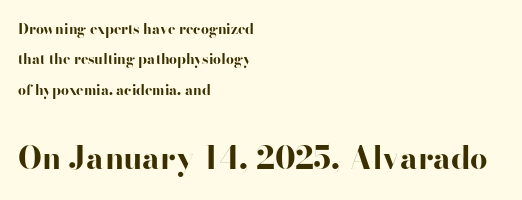
Q: Is the text bold? A: Yes.
Q: Is the text italic (slanted)? A: No, it is upright.
Q: Is the typeface a serif or a sans-serif typeface? A: Sans-serif.
Q: Is the text underlined? A: No.
Q: How is the paragraph aligned? A: Left-aligned.
Q: Is the spacing between letters normal or unusually wide? A: Normal.
Q: Is the spacing between lines tight, normal or loose? A: Loose.
Q: Which block of text is set in a larger size, the first (top) or the second (bottom)? A: The second (bottom) one.
Q: Width (condensed, normal, or wide)? A: Wide.
Q: Stroke contrast? A: High.
Q: x-height? A: Small.
Q: Monospaced? A: No.
